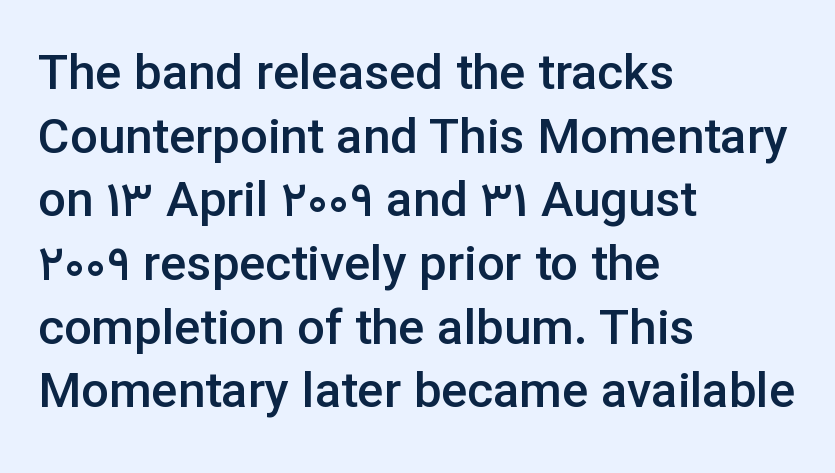
Q: Is the text bold? A: Semi-bold.
Q: Is the text italic (slanted)? A: No, it is upright.
Q: Is the typeface a serif or a sans-serif typeface? A: Sans-serif.
Q: Is the text underlined? A: No.
Q: How is the paragraph aligned? A: Left-aligned.
Q: Is the spacing between letters normal or unusually wide? A: Normal.
Q: Is the spacing between lines tight, normal or loose? A: Normal.
Q: Width (condensed, normal, or wide)? A: Normal.
Q: Stroke contrast? A: Low.
Q: x-height? A: Medium.
Q: Monospaced? A: No.
